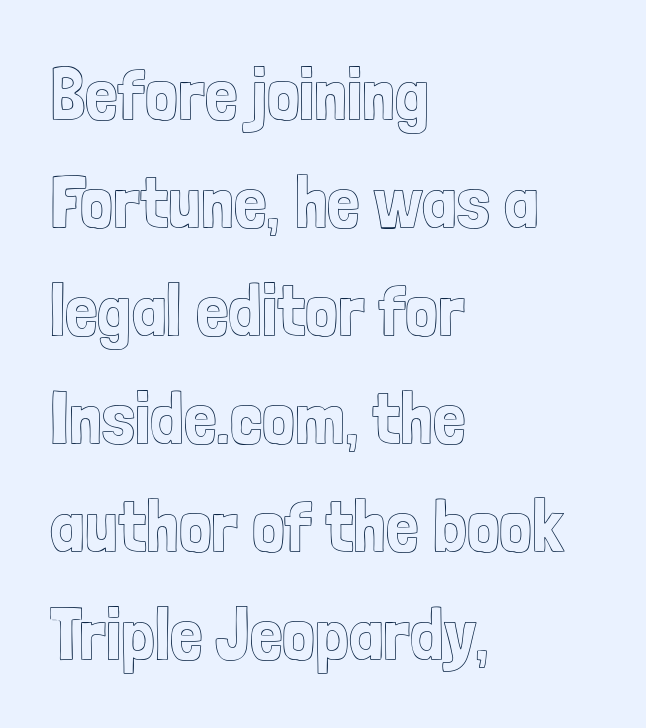
Q: Is the text italic (slanted)? A: No, it is upright.
Q: Is the text underlined? A: No.
Q: How is the paragraph aligned? A: Left-aligned.
Q: Is the spacing between letters normal or unusually wide? A: Normal.
Q: Is the spacing between lines tight, normal or loose? A: Normal.
Q: Width (condensed, normal, or wide)? A: Condensed.
Q: x-height? A: Medium.
Q: Monospaced? A: No.
